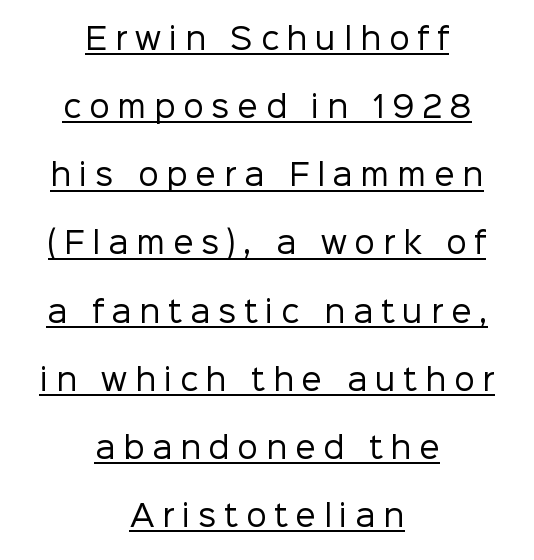
Reading down the column, the eye jumps a long way to each next line. Beneath each row of characters lies a ruled line. Weight: not bold — regular or lighter. Spacing between characters has been opened up far beyond the box default. These lines stack symmetrically, like a column narrowing and widening about its center.
